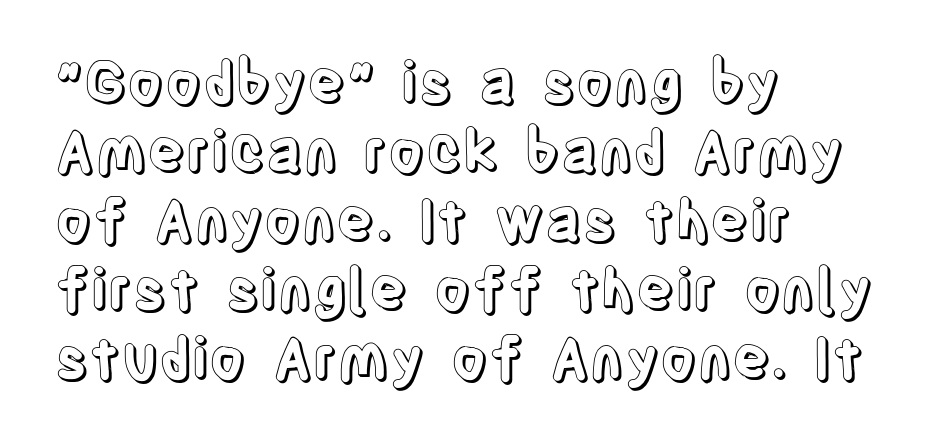
The image shows 57 px condensed type, upright; set left-aligned, line spacing 1.21x, normal letter spacing, not underlined; a large x-height.
